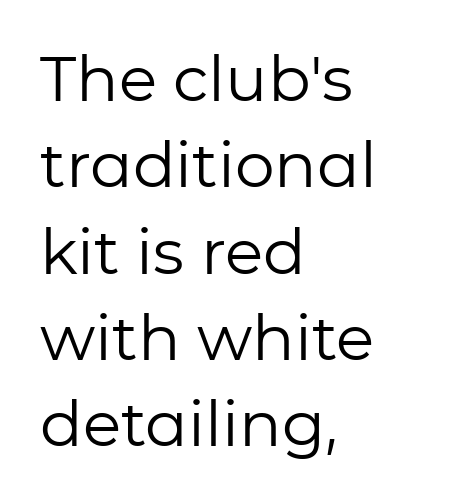
Is there much room between lines? A standard amount, neither cramped nor airy. Typeset ragged right — the left edge is the straight one. Descenders hang freely into open space. In terms of letterspacing, this is plain default setting. Spacing verdict: proportional, widths tailored to each character. The face looks like a standard text weight, possibly lighter.
